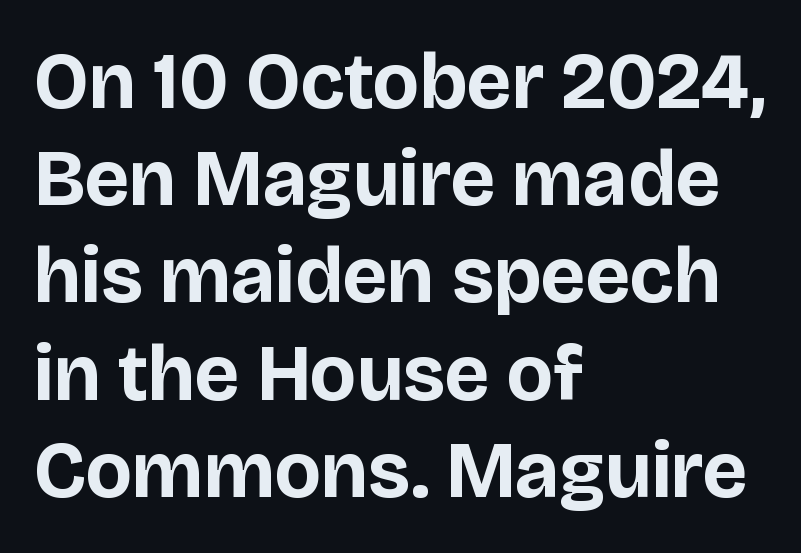
{"serif": "no", "italic": "no", "bold": "yes", "weight": "bold", "width": "normal", "stroke_contrast": "low", "x_height": "large", "monospaced": "no", "underline": "no", "align": "left", "line_spacing_ratio": 1.23, "letter_spacing": "normal", "letter_spacing_em": 0.0, "glyph_px": 79}
